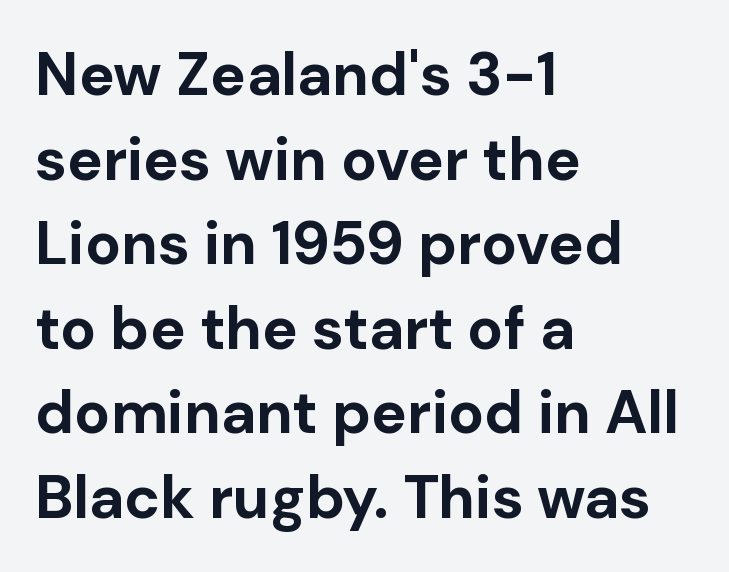
The image shows 60 px bold sans-serif type, upright; set left-aligned, normal line spacing (1.41x), normal letter spacing, not underlined; low stroke contrast and a medium x-height.
